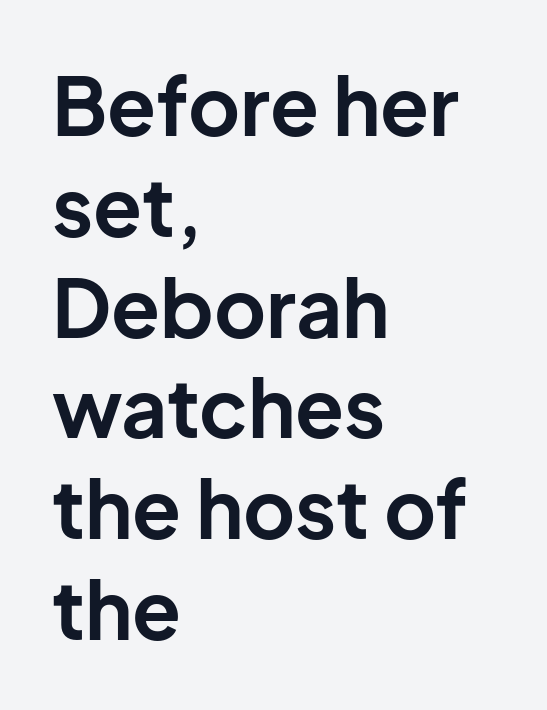
The image shows 80 px bold sans-serif type, upright; set left-aligned, normal line spacing (1.26x), normal letter spacing, not underlined; low stroke contrast and a medium x-height.
